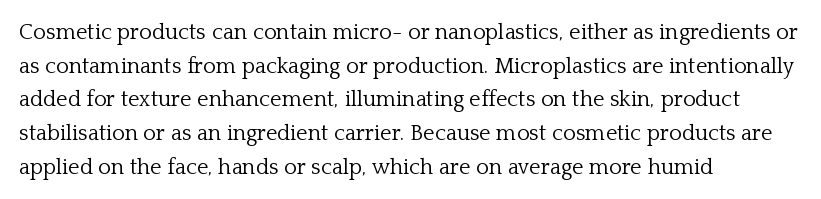
Unbolded letterforms with no extra heft. The letterforms sit shoulder to shoulder at normal distance. Line spacing here is normal. Glance below the letters and you will spot only blank space. Visually the block forms a straight wall on the left and a jagged coastline on the right.
